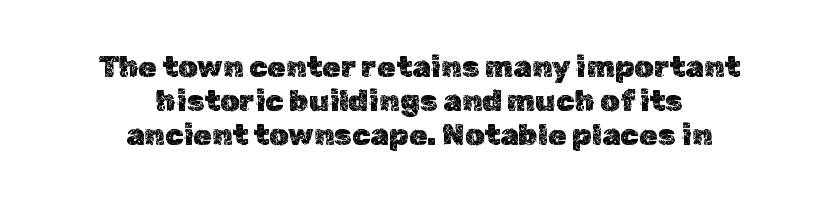
{"italic": "no", "width": "normal", "x_height": "medium", "monospaced": "no", "underline": "no", "align": "center", "line_spacing": "tight", "line_spacing_ratio": 1.14, "letter_spacing": "normal", "letter_spacing_em": 0.0, "glyph_px": 30}
